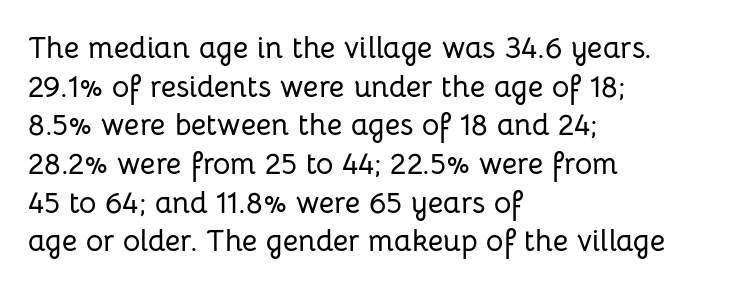
Q: Is the text italic (slanted)? A: No, it is upright.
Q: Is the typeface a serif or a sans-serif typeface? A: Sans-serif.
Q: Is the text underlined? A: No.
Q: How is the paragraph aligned? A: Left-aligned.
Q: Is the spacing between letters normal or unusually wide? A: Normal.
Q: Is the spacing between lines tight, normal or loose? A: Normal.
Q: Width (condensed, normal, or wide)? A: Normal.
Q: Stroke contrast? A: Low.
Q: x-height? A: Medium.
Q: Monospaced? A: No.
